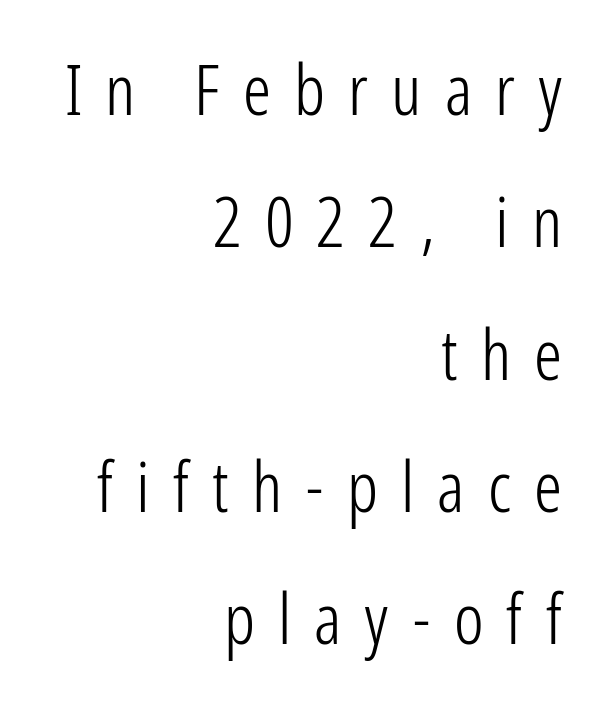
The image shows 70 px light, condensed sans-serif type, upright; set right-aligned, line spacing 1.89x, unusually wide letter spacing (+0.33 em), not underlined; low stroke contrast and a medium x-height.
